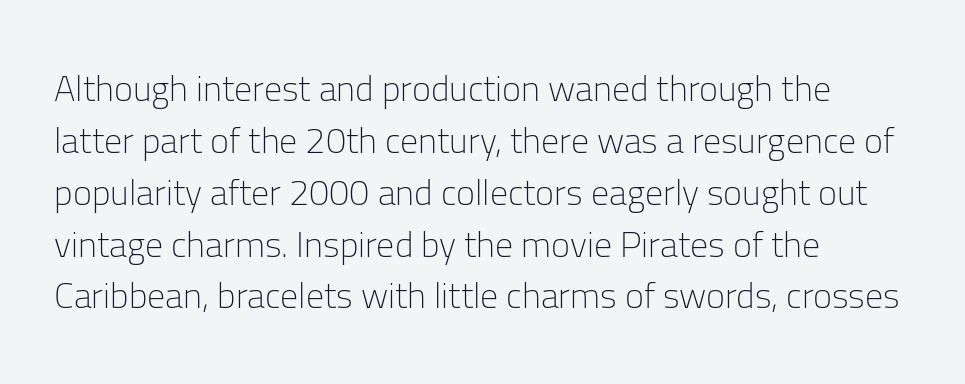
Compared with typical paragraphs, the rows here are spaced about the same. Think standard paragraph weight, or any step lighter than that. The rendering keeps characters at their native spacing. The paragraph shown leans on its left margin.
